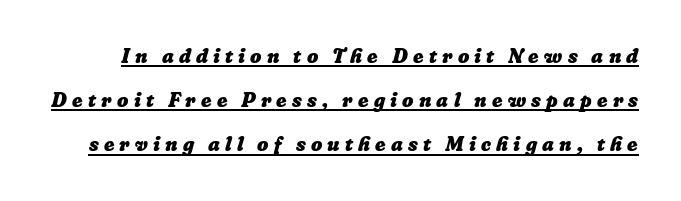
The image shows 20 px bold type; set loose line spacing (2.21x), unusually wide letter spacing (+0.26 em), underlined.
